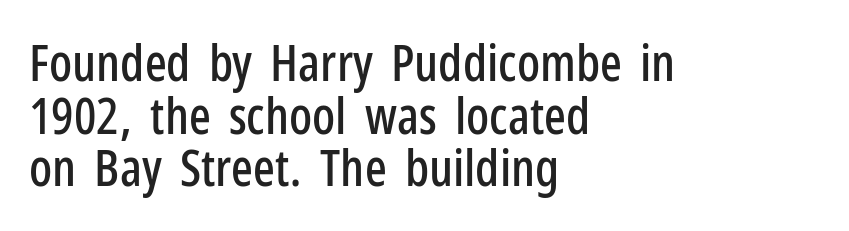
{"serif": "no", "italic": "no", "width": "condensed", "stroke_contrast": "low", "x_height": "medium", "monospaced": "no", "underline": "no", "align": "left", "line_spacing": "tight", "line_spacing_ratio": 1.03, "letter_spacing": "normal", "letter_spacing_em": 0.0, "glyph_px": 51}
